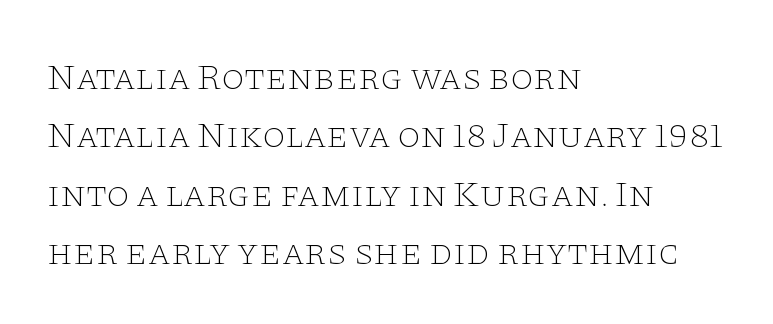
Q: Is the text bold? A: No.
Q: Is the text italic (slanted)? A: No, it is upright.
Q: Is the typeface a serif or a sans-serif typeface? A: Serif.
Q: Is the text underlined? A: No.
Q: How is the paragraph aligned? A: Left-aligned.
Q: Is the spacing between letters normal or unusually wide? A: Normal.
Q: Is the spacing between lines tight, normal or loose? A: Normal.
Q: Width (condensed, normal, or wide)? A: Wide.
Q: Stroke contrast? A: Low.
Q: x-height? A: Large.
Q: Monospaced? A: No.
